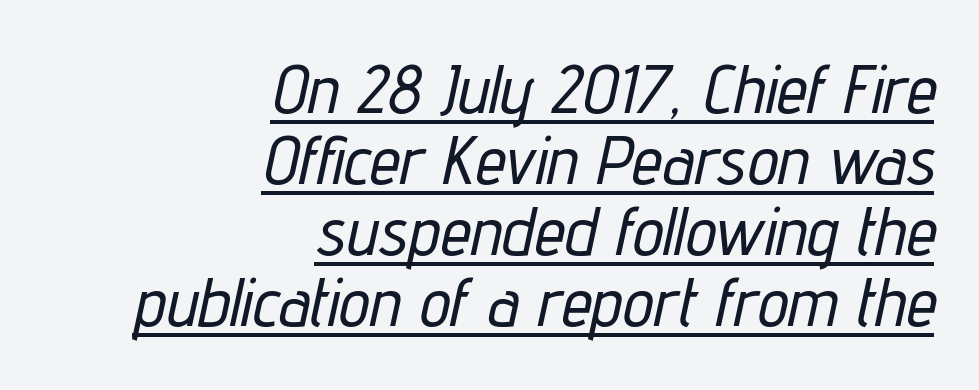
The image shows 69 px condensed type, italic (leaning right); set right-aligned, tight line spacing (1.03x), normal letter spacing, underlined; low stroke contrast and a medium x-height.
